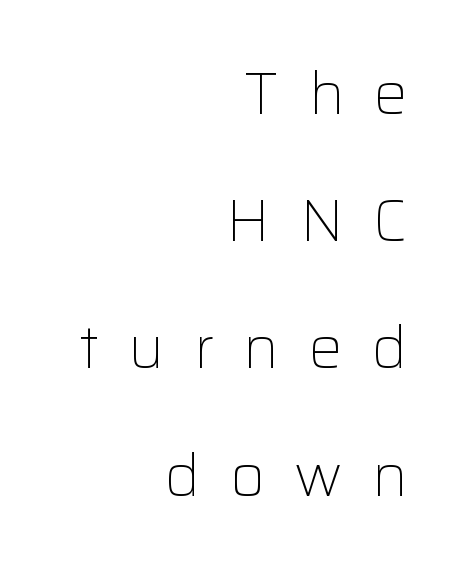
{"serif": "no", "italic": "no", "bold": "no", "weight": "light", "width": "normal", "stroke_contrast": "low", "x_height": "medium", "monospaced": "no", "underline": "no", "align": "right", "line_spacing": "loose", "line_spacing_ratio": 2.12, "letter_spacing": "wide", "letter_spacing_em": 0.49, "glyph_px": 60}
